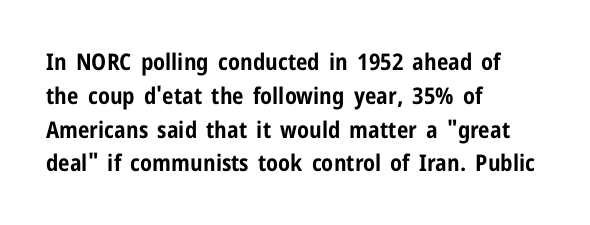
Q: Is the text bold? A: Yes.
Q: Is the text italic (slanted)? A: No, it is upright.
Q: Is the text underlined? A: No.
Q: How is the paragraph aligned? A: Left-aligned.
Q: Is the spacing between letters normal or unusually wide? A: Normal.
Q: Is the spacing between lines tight, normal or loose? A: Normal.
